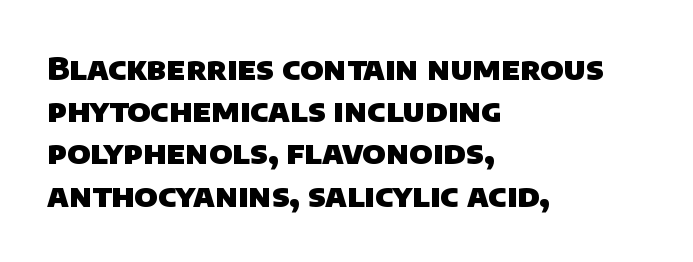
{"serif": "no", "bold": "yes", "weight": "heavy", "width": "normal", "stroke_contrast": "low", "x_height": "large", "monospaced": "no", "underline": "no", "align": "left", "line_spacing": "normal", "line_spacing_ratio": 1.32, "letter_spacing": "normal", "letter_spacing_em": 0.0, "glyph_px": 32}
